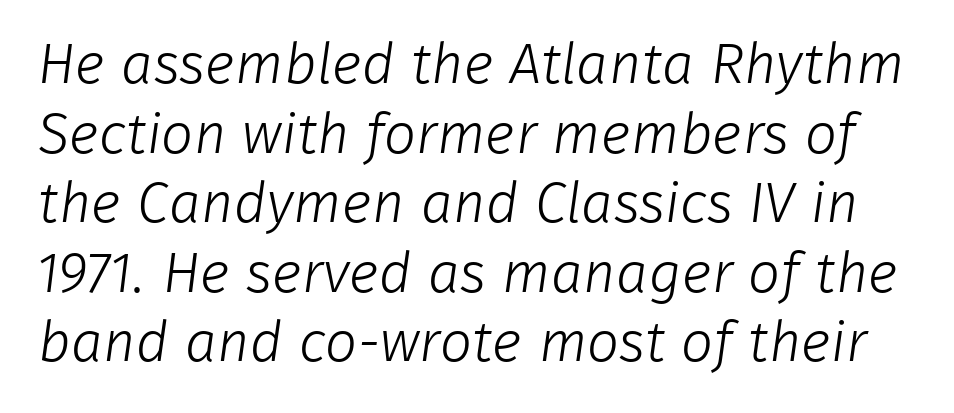
The image shows 57 px light sans-serif type; set line spacing 1.22x, normal letter spacing, not underlined; low stroke contrast and a medium x-height.
